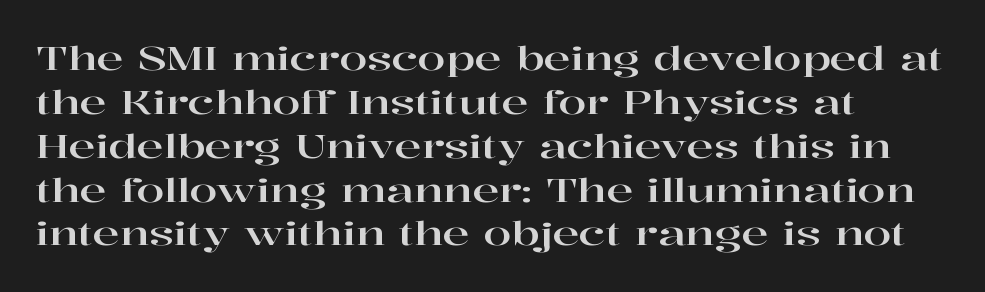
Q: Is the text italic (slanted)? A: No, it is upright.
Q: Is the typeface a serif or a sans-serif typeface? A: Serif.
Q: Is the text underlined? A: No.
Q: How is the paragraph aligned? A: Left-aligned.
Q: Is the spacing between letters normal or unusually wide? A: Normal.
Q: Is the spacing between lines tight, normal or loose? A: Normal.
Q: Width (condensed, normal, or wide)? A: Wide.
Q: Stroke contrast? A: High.
Q: x-height? A: Medium.
Q: Monospaced? A: No.
